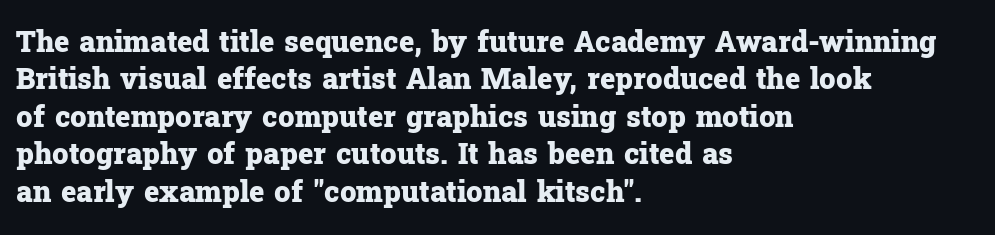
Q: Is the text bold? A: Yes.
Q: Is the text italic (slanted)? A: No, it is upright.
Q: Is the typeface a serif or a sans-serif typeface? A: Serif.
Q: Is the text underlined? A: No.
Q: How is the paragraph aligned? A: Left-aligned.
Q: Is the spacing between letters normal or unusually wide? A: Normal.
Q: Is the spacing between lines tight, normal or loose? A: Normal.
Q: Width (condensed, normal, or wide)? A: Normal.
Q: Stroke contrast? A: Low.
Q: x-height? A: Medium.
Q: Monospaced? A: No.
